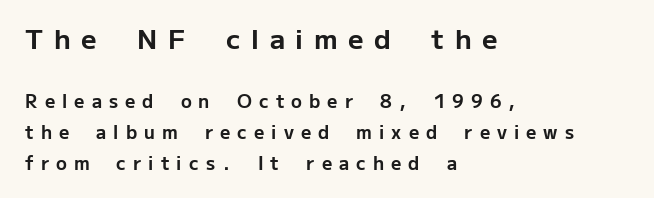
Q: Is the text bold? A: Yes.
Q: Is the text italic (slanted)? A: No, it is upright.
Q: Is the text underlined? A: No.
Q: How is the paragraph aligned? A: Left-aligned.
Q: Is the spacing between letters normal or unusually wide? A: Unusually wide.
Q: Is the spacing between lines tight, normal or loose? A: Normal.
Q: Which block of text is set in a larger size, the first (top) or the second (bottom)? A: The first (top) one.
